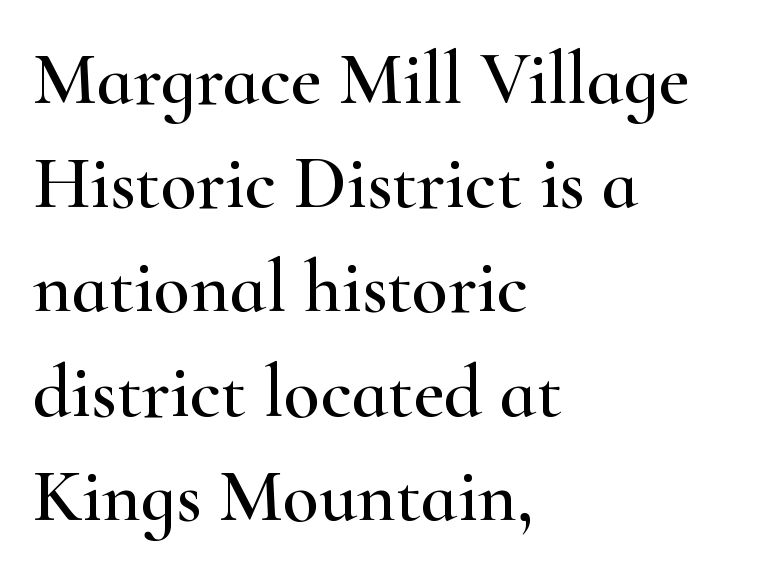
{"serif": "yes", "italic": "no", "width": "wide", "stroke_contrast": "high", "x_height": "small", "monospaced": "no", "underline": "no", "align": "left", "line_spacing": "normal", "line_spacing_ratio": 1.39, "letter_spacing": "normal", "letter_spacing_em": 0.0, "glyph_px": 75}
